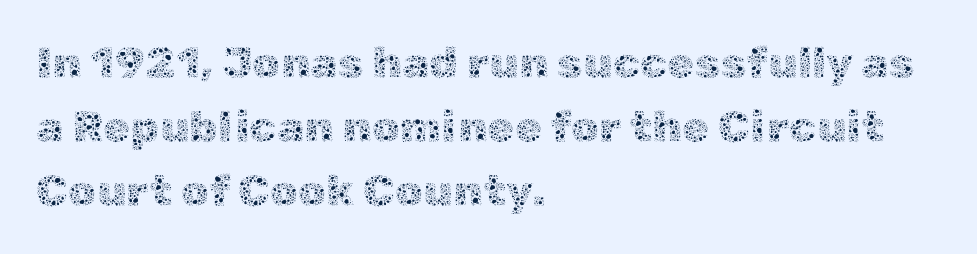
Q: Is the text bold? A: No.
Q: Is the text italic (slanted)? A: No, it is upright.
Q: Is the text underlined? A: No.
Q: How is the paragraph aligned? A: Left-aligned.
Q: Is the spacing between letters normal or unusually wide? A: Normal.
Q: Is the spacing between lines tight, normal or loose? A: Normal.
Q: Width (condensed, normal, or wide)? A: Normal.
Q: x-height? A: Medium.
Q: Monospaced? A: No.
